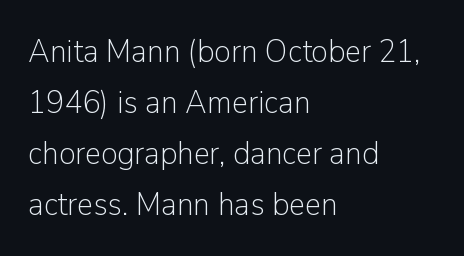
Each letter keeps its own natural width here, so spacing adapts to shape. Horizontally, the lines are justified to the leading edge only. The type sits square on the baseline with zero lean. Glance below the letters and you will spot only blank space.
